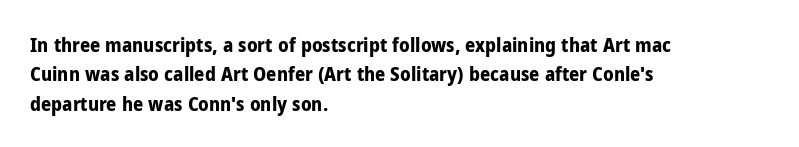
Q: Is the text bold? A: Yes.
Q: Is the text italic (slanted)? A: No, it is upright.
Q: Is the text underlined? A: No.
Q: How is the paragraph aligned? A: Left-aligned.
Q: Is the spacing between letters normal or unusually wide? A: Normal.
Q: Is the spacing between lines tight, normal or loose? A: Normal.
